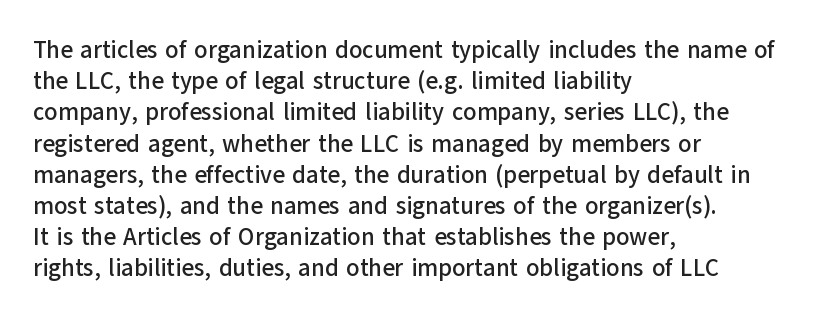
{"italic": "no", "underline": "no", "align": "left", "line_spacing": "normal", "line_spacing_ratio": 1.3, "letter_spacing": "normal", "letter_spacing_em": 0.0, "glyph_px": 24}
